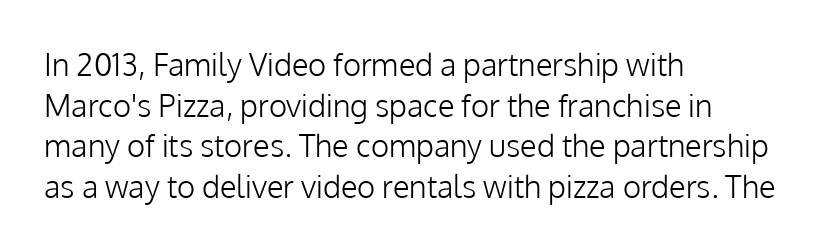
To sum up the face: it is a sans, with no serifs. Tracking value appears to be zero — textbook default spacing. Unbolded letterforms with no extra heft. Here the designer chose a conventional face with non-uniform glyph widths.
